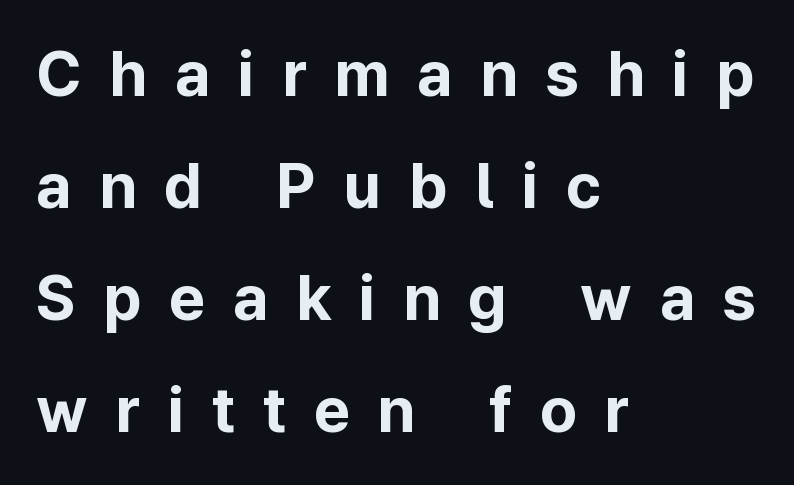
The image shows 63 px bold sans-serif type, upright; set left-aligned, line spacing 1.78x, unusually wide letter spacing (+0.44 em), not underlined; low stroke contrast and a medium x-height.
